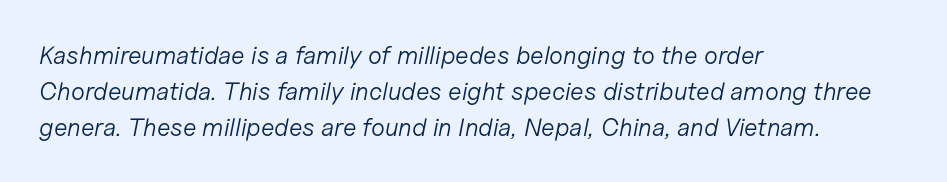
The image shows 25 px text type, italic (leaning right); set left-aligned, normal line spacing (1.45x), normal letter spacing, not underlined.
